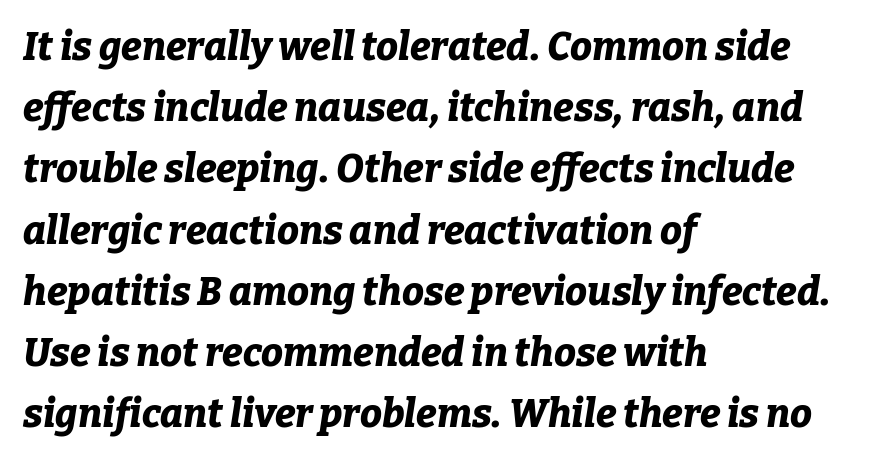
{"italic": "yes", "lean": "right", "slant_degrees": 9, "bold": "yes", "weight": "bold", "width": "normal", "stroke_contrast": "low", "x_height": "medium", "monospaced": "no", "underline": "no", "align": "left", "line_spacing": "normal", "line_spacing_ratio": 1.57, "letter_spacing": "normal", "letter_spacing_em": 0.0, "glyph_px": 39}
